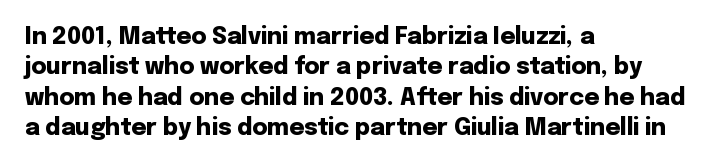
Q: Is the text bold? A: Yes.
Q: Is the text italic (slanted)? A: No, it is upright.
Q: Is the text underlined? A: No.
Q: How is the paragraph aligned? A: Left-aligned.
Q: Is the spacing between letters normal or unusually wide? A: Normal.
Q: Is the spacing between lines tight, normal or loose? A: Normal.
